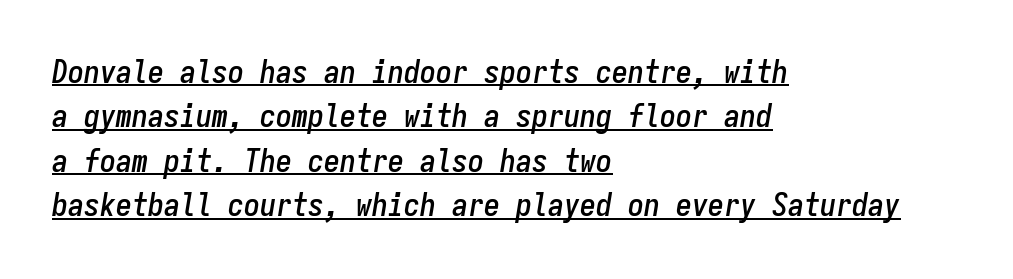
{"italic": "yes", "lean": "right", "slant_degrees": 9, "width": "condensed", "stroke_contrast": "low", "x_height": "medium", "monospaced": "yes", "underline": "yes", "align": "left", "line_spacing": "normal", "line_spacing_ratio": 1.39, "letter_spacing": "normal", "letter_spacing_em": 0.0, "glyph_px": 32}
